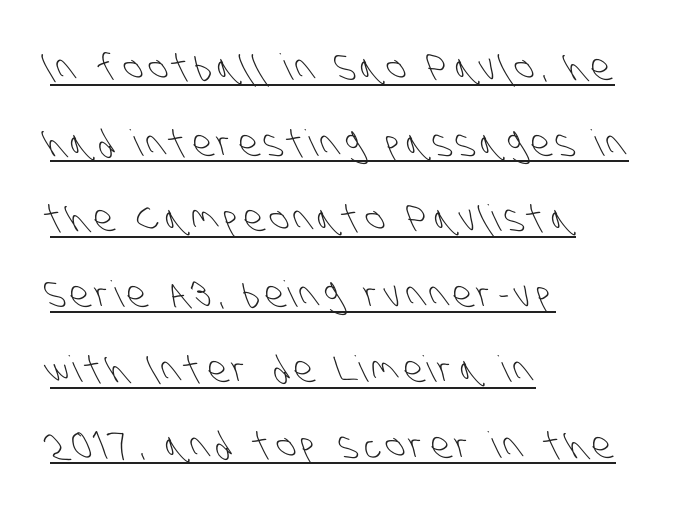
Q: Is the text bold? A: No.
Q: Is the typeface a serif or a sans-serif typeface? A: Sans-serif.
Q: Is the text underlined? A: Yes.
Q: How is the paragraph aligned? A: Left-aligned.
Q: Is the spacing between lines tight, normal or loose? A: Loose.
Q: Width (condensed, normal, or wide)? A: Condensed.
Q: Stroke contrast? A: Low.
Q: x-height? A: Large.
Q: Monospaced? A: No.
